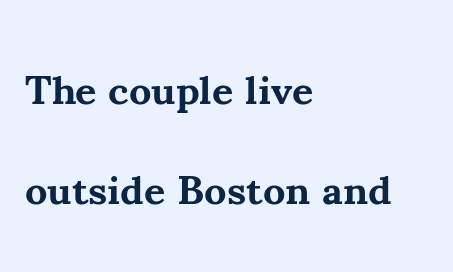
Q: Is the text bold? A: Yes.
Q: Is the text italic (slanted)? A: No, it is upright.
Q: Is the typeface a serif or a sans-serif typeface? A: Serif.
Q: Is the text underlined? A: No.
Q: How is the paragraph aligned? A: Left-aligned.
Q: Is the spacing between letters normal or unusually wide? A: Normal.
Q: Is the spacing between lines tight, normal or loose? A: Loose.
Q: Width (condensed, normal, or wide)? A: Normal.
Q: Stroke contrast? A: Medium.
Q: x-height? A: Small.
Q: Monospaced? A: No.
